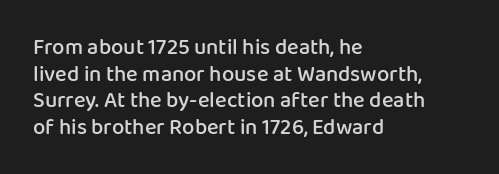
{"italic": "no", "bold": "semi", "underline": "no", "align": "left", "line_spacing_ratio": 1.21, "letter_spacing": "normal", "letter_spacing_em": 0.0, "glyph_px": 22}
